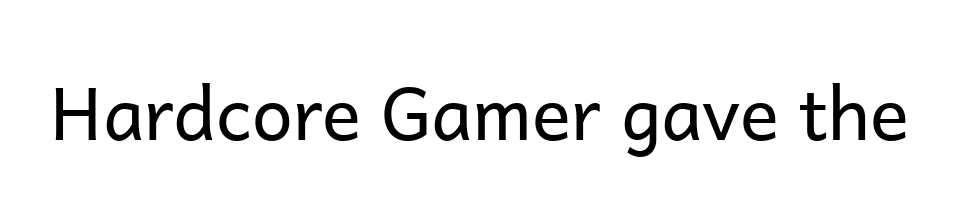
{"serif": "no", "italic": "no", "bold": "no", "weight": "regular", "width": "normal", "stroke_contrast": "low", "x_height": "medium", "monospaced": "no", "underline": "no", "letter_spacing": "normal", "letter_spacing_em": 0.0, "glyph_px": 73}
